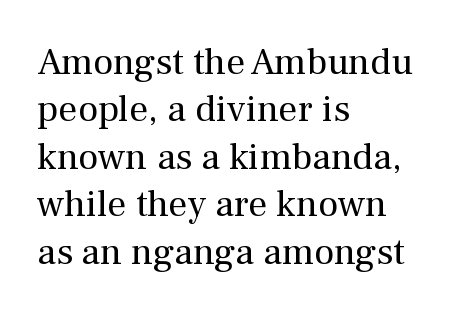
Q: Is the text bold? A: No.
Q: Is the text italic (slanted)? A: No, it is upright.
Q: Is the typeface a serif or a sans-serif typeface? A: Serif.
Q: Is the text underlined? A: No.
Q: How is the paragraph aligned? A: Left-aligned.
Q: Is the spacing between letters normal or unusually wide? A: Normal.
Q: Is the spacing between lines tight, normal or loose? A: Normal.
Q: Width (condensed, normal, or wide)? A: Normal.
Q: Stroke contrast? A: Medium.
Q: x-height? A: Medium.
Q: Monospaced? A: No.
